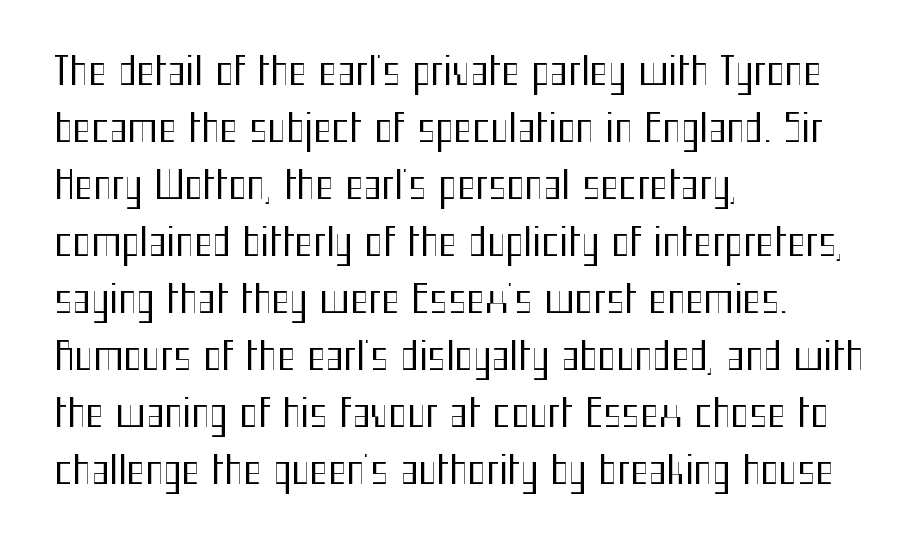
Q: Is the text bold? A: No.
Q: Is the text italic (slanted)? A: No, it is upright.
Q: Is the typeface a serif or a sans-serif typeface? A: Sans-serif.
Q: Is the text underlined? A: No.
Q: How is the paragraph aligned? A: Left-aligned.
Q: Is the spacing between letters normal or unusually wide? A: Normal.
Q: Is the spacing between lines tight, normal or loose? A: Normal.
Q: Width (condensed, normal, or wide)? A: Condensed.
Q: Stroke contrast? A: Medium.
Q: x-height? A: Medium.
Q: Monospaced? A: No.
